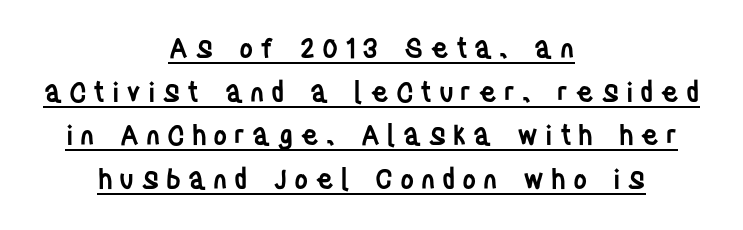
{"italic": "no", "bold": "semi", "underline": "yes", "align": "center", "line_spacing": "normal", "line_spacing_ratio": 1.62, "letter_spacing": "wide", "letter_spacing_em": 0.25, "glyph_px": 27}
